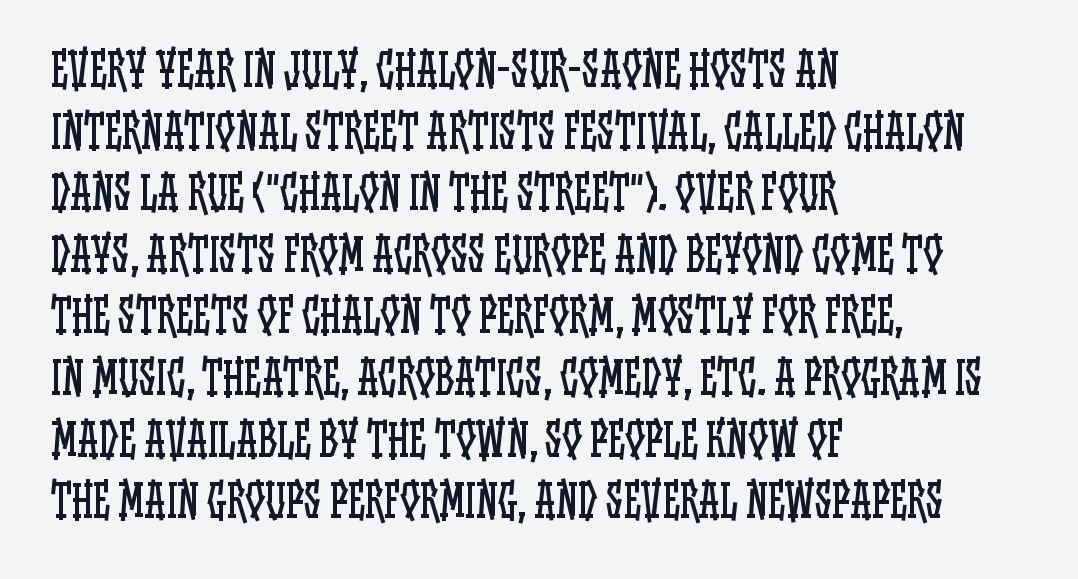
The ragged edge is on the right, which tells us the setting is flush left. The rendering keeps characters at their native spacing. The font's upright variant was chosen for this text. The space between consecutive lines is moderate. Summary of weight: not heavy and not bold.
